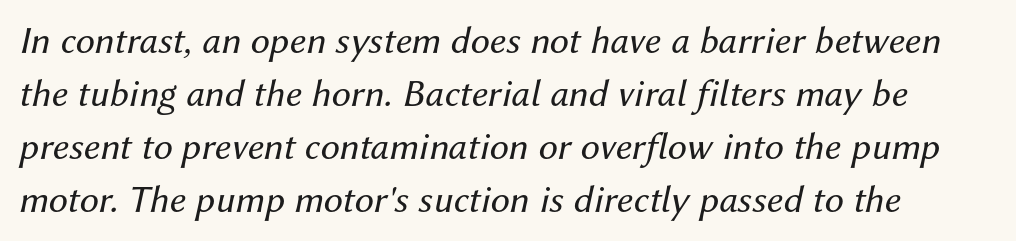
Is this a fixed-width face? No — the glyphs have proportional, varying widths. Rows of type keep a routine distance in the vertical direction. This sample uses plain, unmodified letter spacing. The strip under each line holds only bare page. This is oblique type, the kind used for emphasis or titles. Heft: none added — not bold.
